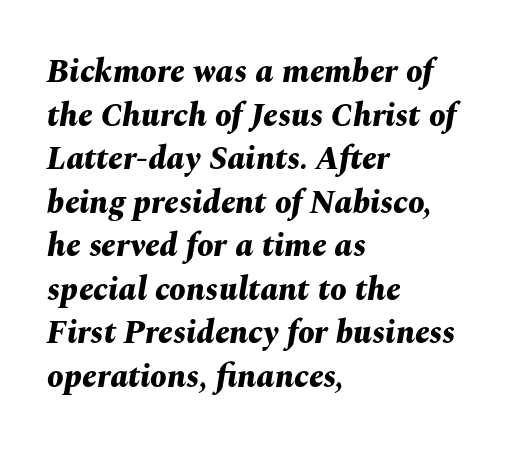
Q: Is the text bold? A: Yes.
Q: Is the text italic (slanted)? A: Yes, it leans right by about 10 degrees.
Q: Is the text underlined? A: No.
Q: How is the paragraph aligned? A: Left-aligned.
Q: Is the spacing between letters normal or unusually wide? A: Normal.
Q: Is the spacing between lines tight, normal or loose? A: Normal.
Q: Width (condensed, normal, or wide)? A: Normal.
Q: Stroke contrast? A: Medium.
Q: x-height? A: Medium.
Q: Monospaced? A: No.
